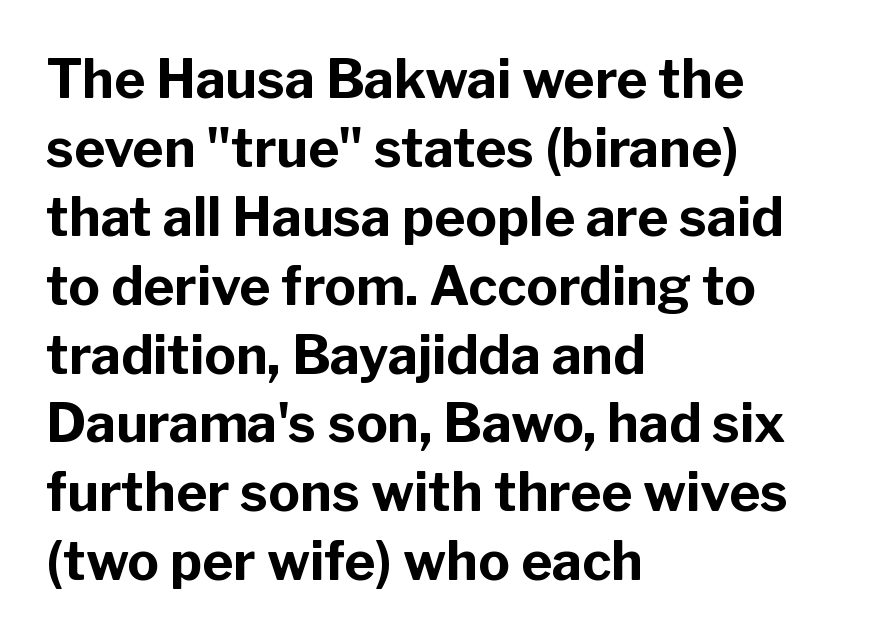
Q: Is the text bold? A: Yes.
Q: Is the text italic (slanted)? A: No, it is upright.
Q: Is the typeface a serif or a sans-serif typeface? A: Sans-serif.
Q: Is the text underlined? A: No.
Q: How is the paragraph aligned? A: Left-aligned.
Q: Is the spacing between letters normal or unusually wide? A: Normal.
Q: Is the spacing between lines tight, normal or loose? A: Normal.
Q: Width (condensed, normal, or wide)? A: Normal.
Q: Stroke contrast? A: Low.
Q: x-height? A: Medium.
Q: Monospaced? A: No.
